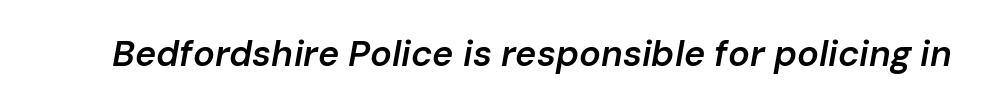
Any mark beneath the type? The region is blank. Here the designer chose a conventional face with non-uniform glyph widths. The passage shown is semibold, sitting just below true bold. Between one letter and the next there's only the usual sliver of space. In terms of posture, this sample is oblique.
